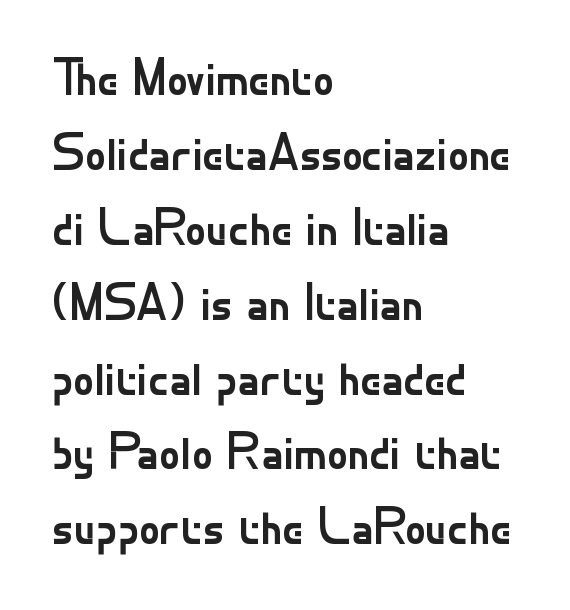
The image shows 52 px regular-weight sans-serif type, upright; set left-aligned, normal line spacing (1.44x), normal letter spacing, not underlined; low stroke contrast and a small x-height.
